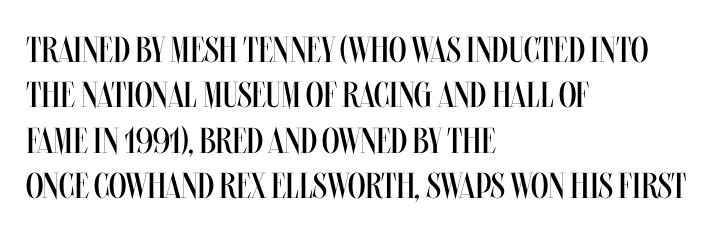
The image shows 36 px regular-weight, condensed type, upright; set left-aligned, normal line spacing (1.26x), normal letter spacing, not underlined; medium stroke contrast and a large x-height.
